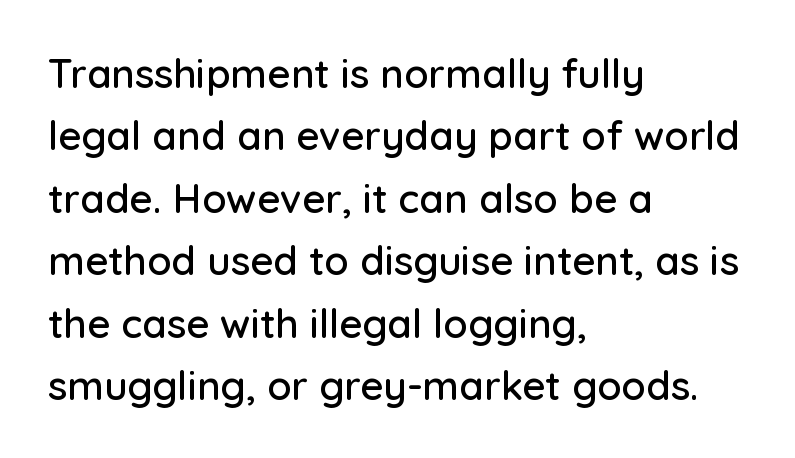
{"serif": "no", "italic": "no", "width": "normal", "stroke_contrast": "low", "x_height": "medium", "monospaced": "no", "underline": "no", "align": "left", "line_spacing": "normal", "line_spacing_ratio": 1.56, "letter_spacing": "normal", "letter_spacing_em": 0.0, "glyph_px": 40}
